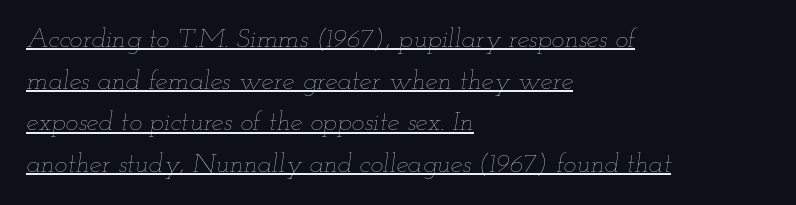
Q: Is the text bold? A: No.
Q: Is the text italic (slanted)? A: Yes, it leans right by about 12 degrees.
Q: Is the text underlined? A: Yes.
Q: How is the paragraph aligned? A: Left-aligned.
Q: Is the spacing between letters normal or unusually wide? A: Normal.
Q: Is the spacing between lines tight, normal or loose? A: Normal.
